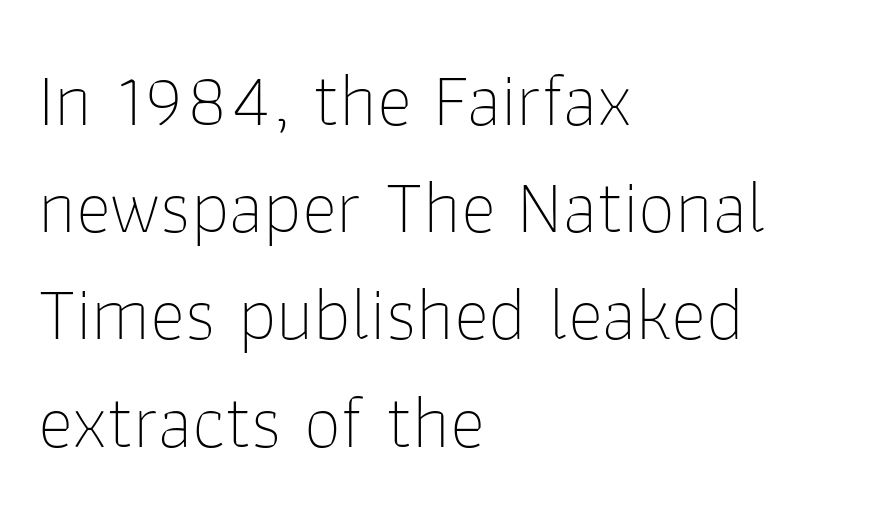
Q: Is the text bold? A: No.
Q: Is the text italic (slanted)? A: No, it is upright.
Q: Is the typeface a serif or a sans-serif typeface? A: Sans-serif.
Q: Is the text underlined? A: No.
Q: How is the paragraph aligned? A: Left-aligned.
Q: Is the spacing between letters normal or unusually wide? A: Normal.
Q: Is the spacing between lines tight, normal or loose? A: Normal.
Q: Width (condensed, normal, or wide)? A: Normal.
Q: Stroke contrast? A: Low.
Q: x-height? A: Medium.
Q: Monospaced? A: No.
